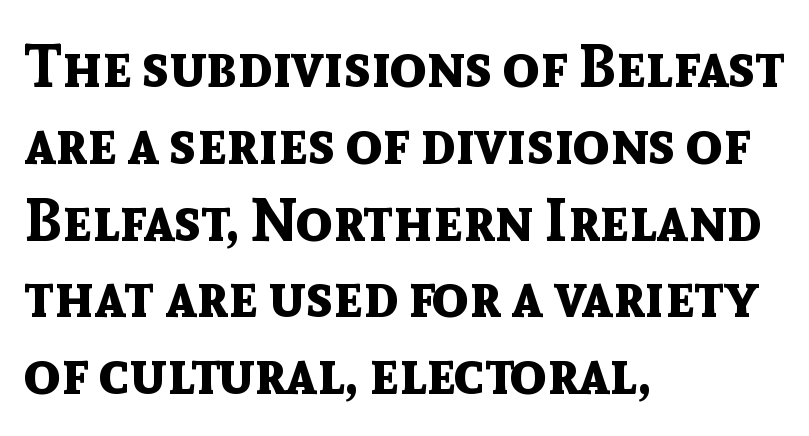
{"serif": "no", "italic": "no", "bold": "yes", "weight": "bold", "width": "normal", "x_height": "medium", "monospaced": "no", "underline": "no", "align": "left", "line_spacing": "normal", "line_spacing_ratio": 1.28, "letter_spacing": "normal", "letter_spacing_em": 0.0, "glyph_px": 60}
